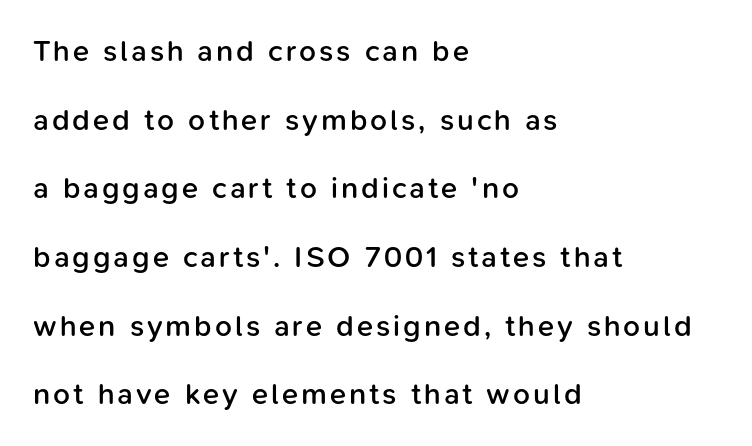
The image shows 30 px semibold sans-serif type, upright; set left-aligned, loose line spacing (2.29x), not underlined; low stroke contrast and a medium x-height.
